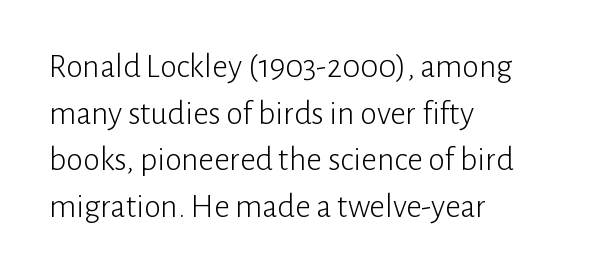
This is not heavy type; no bold has been used. Where is the straight margin? On the left. You can tell it's not italic because the verticals are truly vertical. Typographically, this falls in the sans-serif category.
